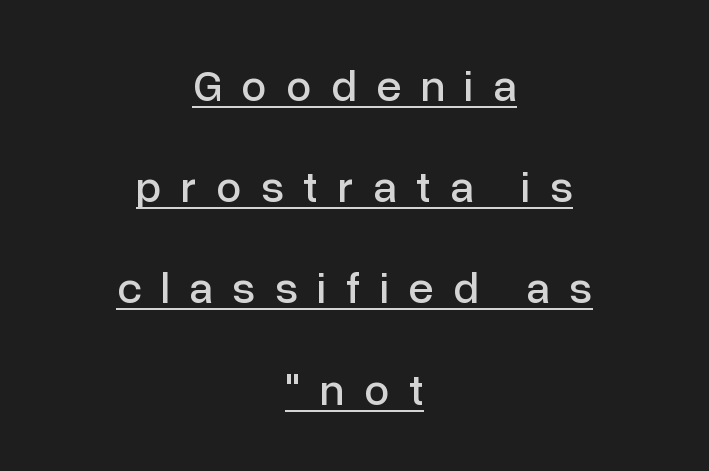
Q: Is the text italic (slanted)? A: No, it is upright.
Q: Is the typeface a serif or a sans-serif typeface? A: Sans-serif.
Q: Is the text underlined? A: Yes.
Q: How is the paragraph aligned? A: Centered.
Q: Is the spacing between letters normal or unusually wide? A: Unusually wide.
Q: Is the spacing between lines tight, normal or loose? A: Loose.
Q: Width (condensed, normal, or wide)? A: Normal.
Q: Stroke contrast? A: Low.
Q: x-height? A: Medium.
Q: Monospaced? A: No.
